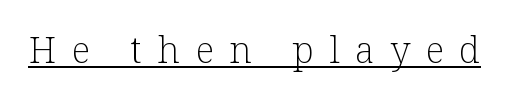
The image shows 36 px light serif type, upright; set unusually wide letter spacing (+0.44 em), underlined; low stroke contrast and a medium x-height.
